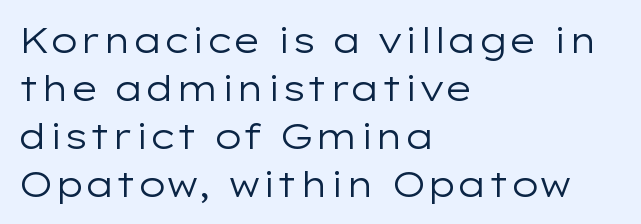
Q: Is the text bold? A: No.
Q: Is the text italic (slanted)? A: No, it is upright.
Q: Is the typeface a serif or a sans-serif typeface? A: Sans-serif.
Q: Is the text underlined? A: No.
Q: How is the paragraph aligned? A: Left-aligned.
Q: Is the spacing between letters normal or unusually wide? A: Normal.
Q: Is the spacing between lines tight, normal or loose? A: Normal.
Q: Width (condensed, normal, or wide)? A: Wide.
Q: Stroke contrast? A: Low.
Q: x-height? A: Medium.
Q: Monospaced? A: No.
